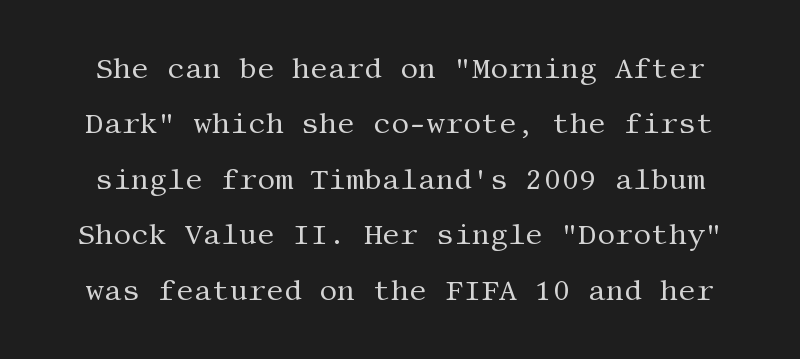
The image shows 28 px regular-weight serif type, upright; set loose line spacing (1.98x), normal letter spacing, not underlined; medium stroke contrast and a large x-height.
